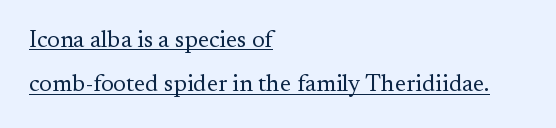
The image shows 24 px text type, upright; set left-aligned, line spacing 1.85x, normal letter spacing, underlined.
